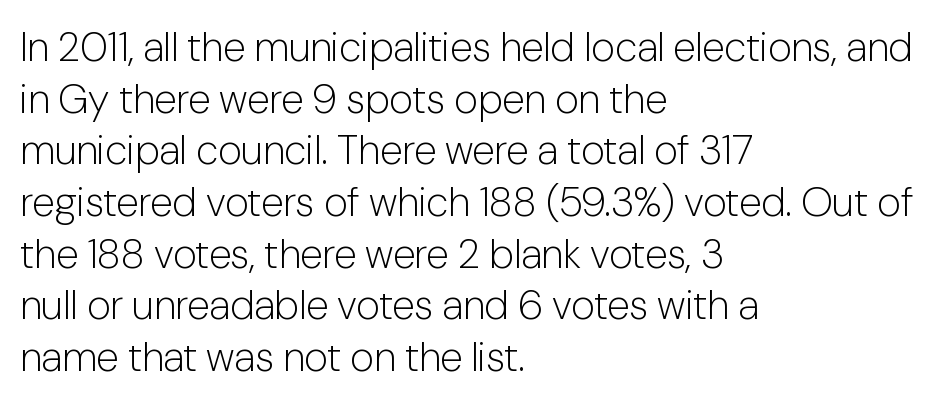
{"serif": "no", "italic": "no", "bold": "no", "weight": "light", "width": "normal", "stroke_contrast": "low", "x_height": "medium", "monospaced": "no", "underline": "no", "align": "left", "line_spacing": "normal", "line_spacing_ratio": 1.26, "letter_spacing": "normal", "letter_spacing_em": 0.0, "glyph_px": 41}
